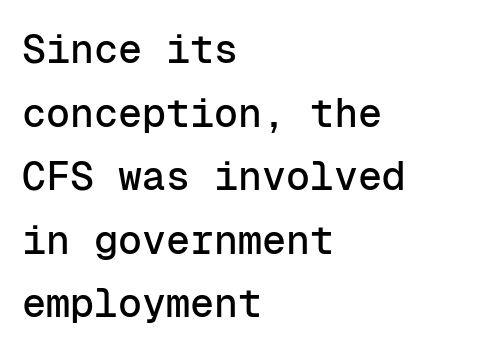
Q: Is the text italic (slanted)? A: No, it is upright.
Q: Is the typeface a serif or a sans-serif typeface? A: Sans-serif.
Q: Is the text underlined? A: No.
Q: How is the paragraph aligned? A: Left-aligned.
Q: Is the spacing between letters normal or unusually wide? A: Normal.
Q: Is the spacing between lines tight, normal or loose? A: Normal.
Q: Width (condensed, normal, or wide)? A: Normal.
Q: Stroke contrast? A: Low.
Q: x-height? A: Medium.
Q: Monospaced? A: Yes.
